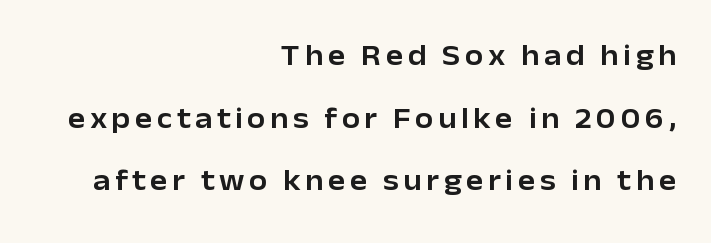
{"serif": "no", "italic": "no", "width": "normal", "stroke_contrast": "low", "x_height": "medium", "monospaced": "no", "underline": "no", "align": "right", "line_spacing": "loose", "line_spacing_ratio": 2.16, "glyph_px": 29}
